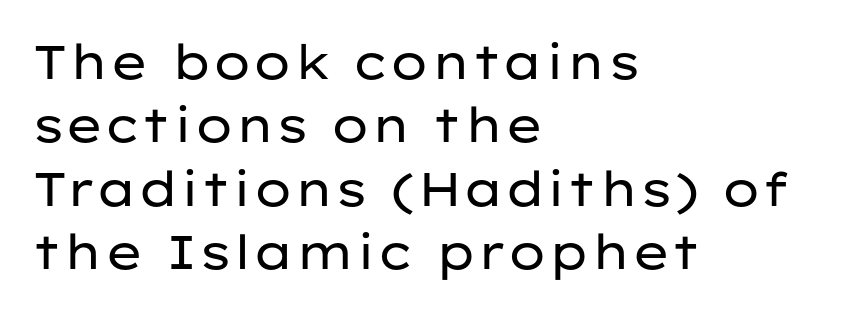
{"serif": "no", "italic": "no", "bold": "no", "weight": "regular", "width": "wide", "stroke_contrast": "low", "x_height": "medium", "monospaced": "no", "underline": "no", "align": "left", "line_spacing": "normal", "line_spacing_ratio": 1.35, "letter_spacing": "normal", "letter_spacing_em": 0.0, "glyph_px": 47}
